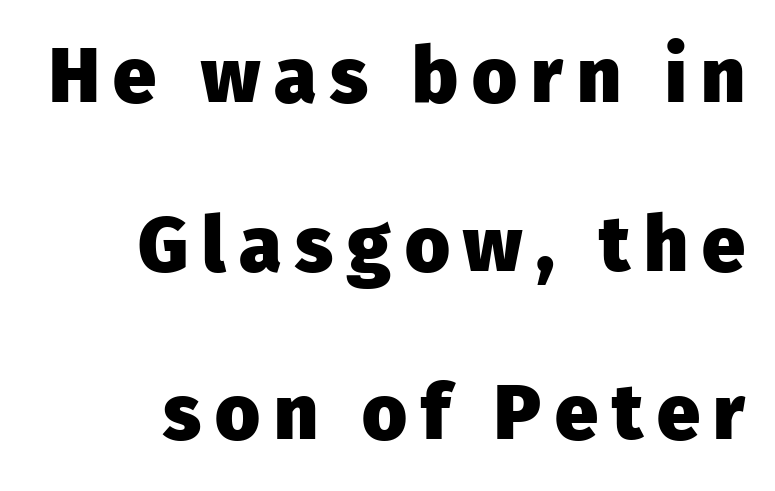
Q: Is the text bold? A: Yes.
Q: Is the text italic (slanted)? A: No, it is upright.
Q: Is the typeface a serif or a sans-serif typeface? A: Sans-serif.
Q: Is the text underlined? A: No.
Q: How is the paragraph aligned? A: Right-aligned.
Q: Is the spacing between lines tight, normal or loose? A: Loose.
Q: Width (condensed, normal, or wide)? A: Normal.
Q: Stroke contrast? A: Low.
Q: x-height? A: Medium.
Q: Monospaced? A: No.
